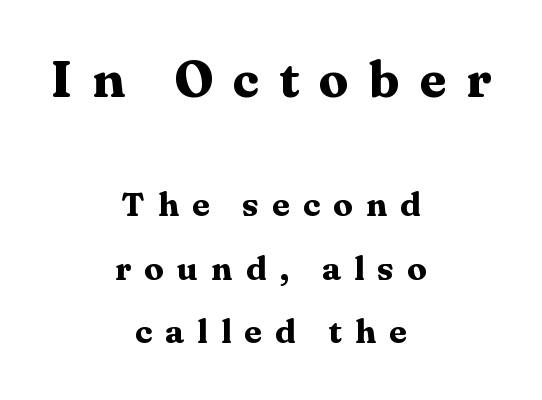
Q: Is the text bold? A: Yes.
Q: Is the text italic (slanted)? A: No, it is upright.
Q: Is the typeface a serif or a sans-serif typeface? A: Serif.
Q: Is the text underlined? A: No.
Q: How is the paragraph aligned? A: Centered.
Q: Is the spacing between letters normal or unusually wide? A: Unusually wide.
Q: Is the spacing between lines tight, normal or loose? A: Loose.
Q: Which block of text is set in a larger size, the first (top) or the second (bottom)? A: The first (top) one.
Q: Width (condensed, normal, or wide)? A: Wide.
Q: Stroke contrast? A: Medium.
Q: x-height? A: Medium.
Q: Monospaced? A: No.
